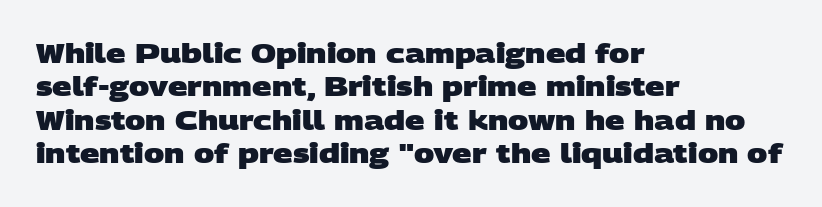
Q: Is the text bold? A: Yes.
Q: Is the text underlined? A: No.
Q: How is the paragraph aligned? A: Left-aligned.
Q: Is the spacing between letters normal or unusually wide? A: Normal.
